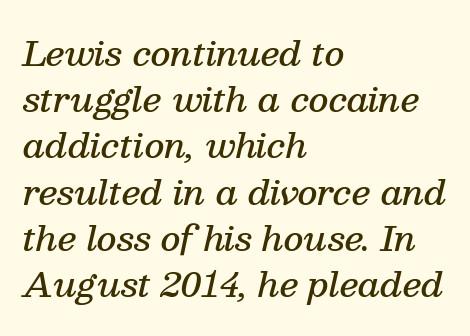
Is the block centered? No — it sits flush against the left margin. Compared with an ordinary text face, these strokes are moderately heavier — a semibold. The whole block is typeset with a tilt. Proportional: the letters do not fall into vertical columns. Are there feet on the stems? There are — it's a serif. Beneath every word, the page is bare.
